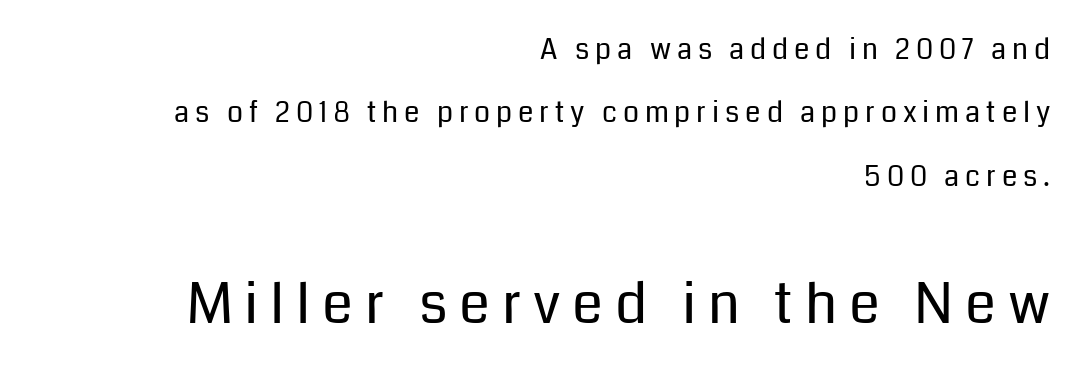
The image shows 56 px regular-weight sans-serif type, upright; set right-aligned, loose line spacing (2.26x), unusually wide letter spacing (+0.21 em), not underlined; the second (bottom) block is 2.0x larger; low stroke contrast and a medium x-height.
